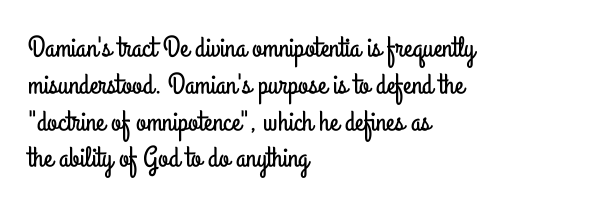
The image shows 29 px condensed sans-serif type, upright; set left-aligned, normal line spacing (1.27x), normal letter spacing, not underlined; low stroke contrast and a small x-height.
